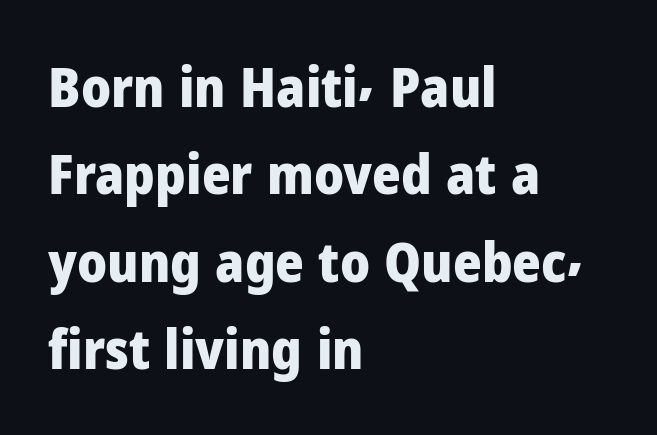
{"serif": "no", "italic": "no", "bold": "yes", "weight": "heavy", "width": "normal", "stroke_contrast": "low", "x_height": "medium", "monospaced": "no", "underline": "no", "align": "left", "line_spacing": "normal", "line_spacing_ratio": 1.59, "letter_spacing": "normal", "letter_spacing_em": 0.0, "glyph_px": 55}
